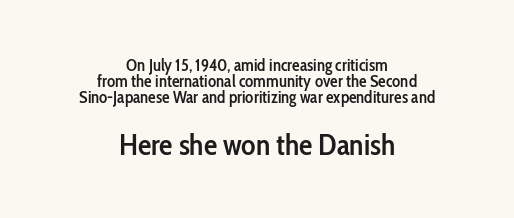
Does the bottom block carry the larger type? Yes, it does. Lines of text with bare space underneath. These lines stack symmetrically, like a column narrowing and widening about its center. Regarding serifs, this sample does without them.
